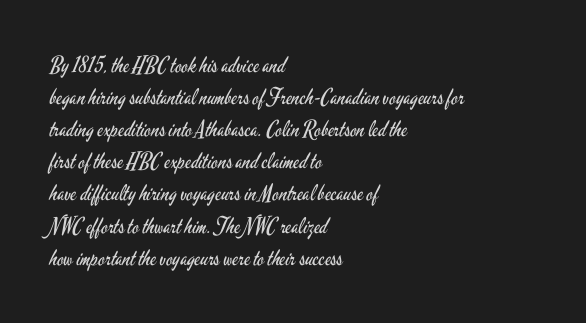
Q: Is the text bold? A: No.
Q: Is the text italic (slanted)? A: Yes.
Q: Is the text underlined? A: No.
Q: How is the paragraph aligned? A: Left-aligned.
Q: Is the spacing between letters normal or unusually wide? A: Normal.
Q: Is the spacing between lines tight, normal or loose? A: Normal.
